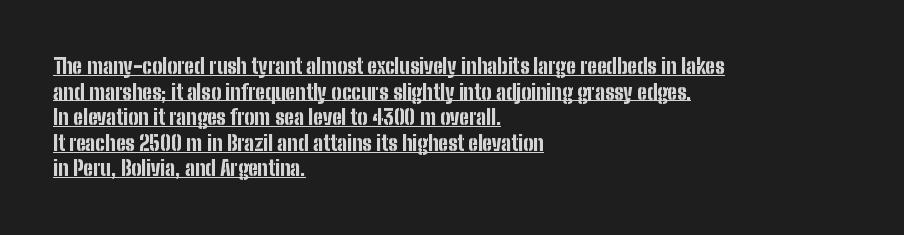
Caption: bold face, heavy strokes. Tracking here is standard; glyphs follow each other at the usual distance. The letters stand straight up with perfectly vertical stems. Caption: lettering with a line underneath. Casual observation: everything's shoved over to the left.
